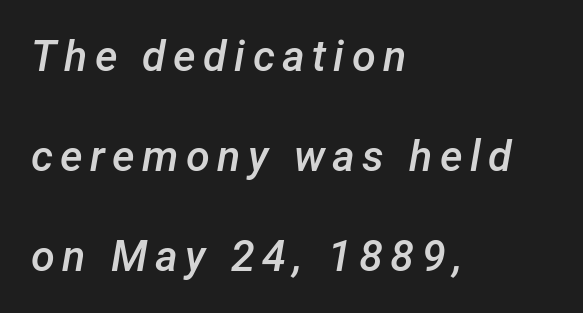
{"italic": "yes", "lean": "right", "slant_degrees": 12, "bold": "semi", "weight": "semibold", "width": "normal", "stroke_contrast": "low", "x_height": "medium", "monospaced": "no", "underline": "no", "align": "left", "line_spacing": "loose", "line_spacing_ratio": 2.32, "glyph_px": 43}
